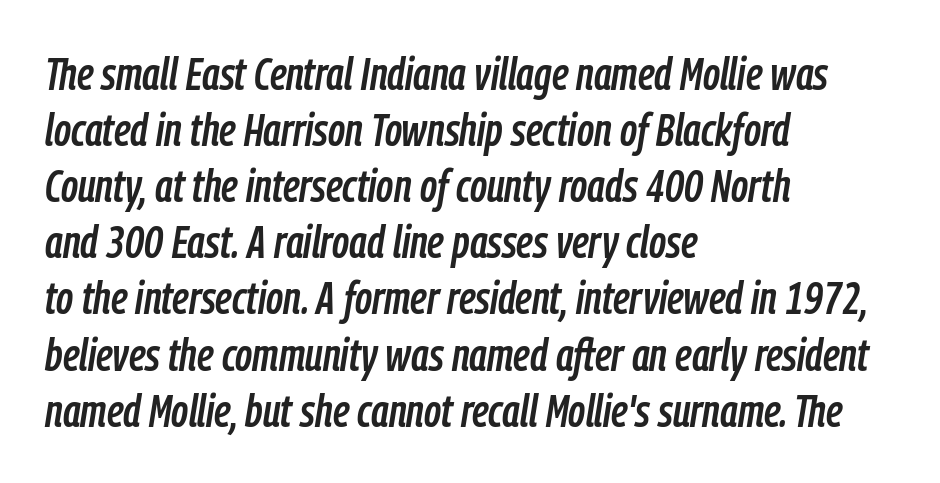
The compositor pushed each line to the left boundary. The area under the type is left untouched. Here the designer chose a conventional face with non-uniform glyph widths. The passage shown leans; its letterforms are oblique. The face used here is rendered with its standard letterfit.
